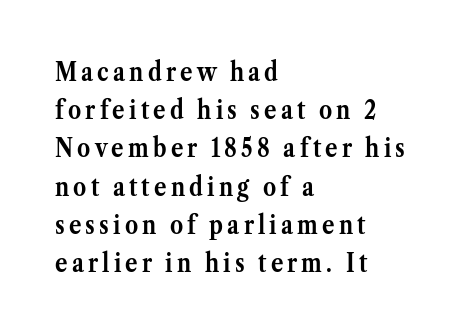
Horizontally, the lines are justified to the leading edge only. This is roman type, the default non-slanted kind. Descenders are the only things crossing below the line. What's the leading like? Ordinary, nothing unusual. The rendering uses a bold face; every stroke is thick and dark.
